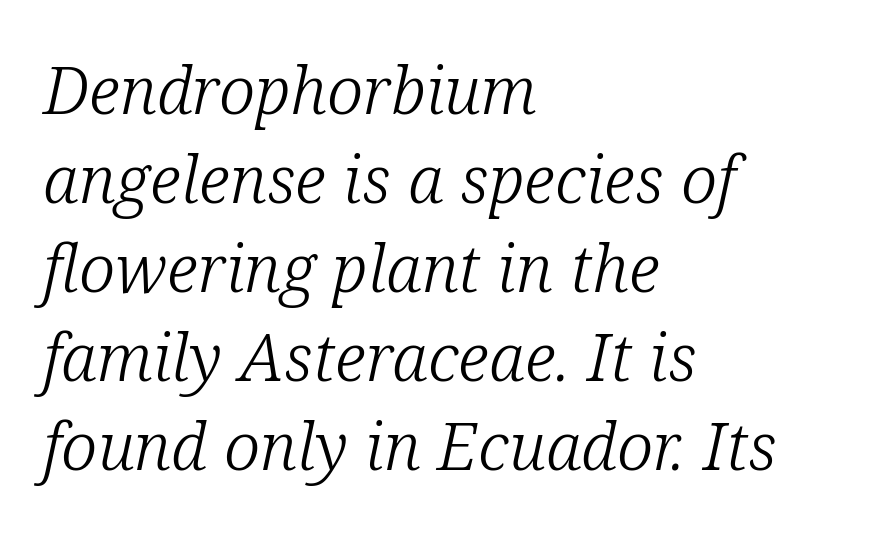
Leading matches the norm, producing a regular column. The face looks like a standard text weight, possibly lighter. Is this a fixed-width face? No — the glyphs have proportional, varying widths. Unmarked baselines from the first word to the last. Visually the block forms a straight wall on the left and a jagged coastline on the right.
